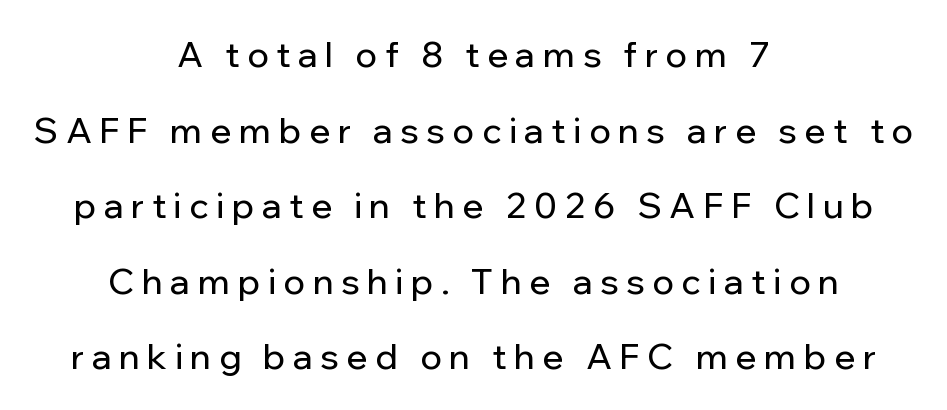
The image shows 35 px sans-serif type, upright; set centered, loose line spacing (2.16x), unusually wide letter spacing (+0.22 em), not underlined; low stroke contrast and a medium x-height.
